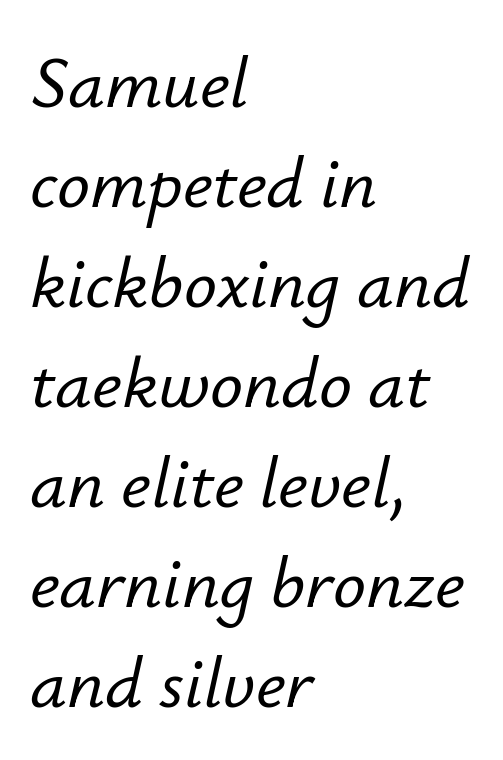
Notice how descenders clear the ascenders below comfortably — that's standard leading. The glyphs look as if they've been sheared to an angle. Each letter keeps its own natural width here, so spacing adapts to shape. No word sits above an underline. Inter-character spacing is left at the font's built-in metrics. The typesetter chose a ragged-right arrangement here.
